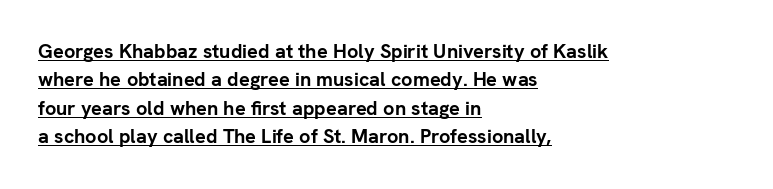
The image shows 20 px bold type, upright; set left-aligned, normal line spacing (1.42x), normal letter spacing, underlined.
